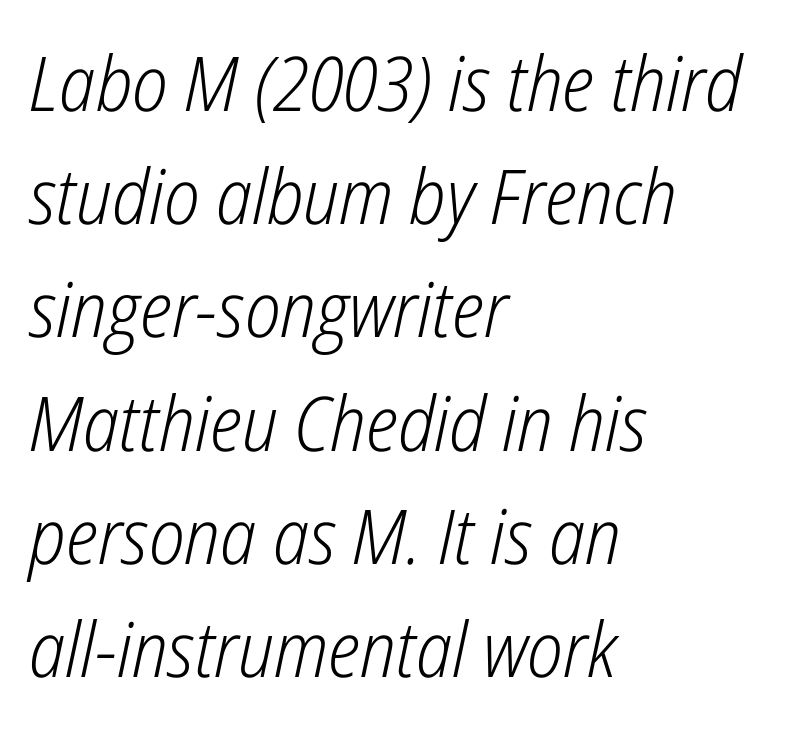
{"italic": "yes", "lean": "right", "slant_degrees": 12, "bold": "no", "weight": "light", "width": "condensed", "stroke_contrast": "low", "x_height": "medium", "monospaced": "no", "underline": "no", "align": "left", "line_spacing": "normal", "line_spacing_ratio": 1.49, "letter_spacing": "normal", "letter_spacing_em": 0.0, "glyph_px": 76}
